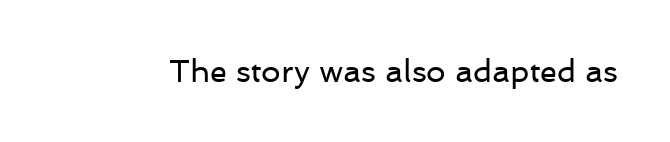
The image shows 31 px regular-weight sans-serif type, upright; set normal letter spacing, not underlined; low stroke contrast and a medium x-height.
